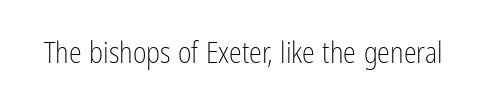
The image shows 29 px light, condensed sans-serif type, upright; set normal letter spacing, not underlined; low stroke contrast and a medium x-height.
